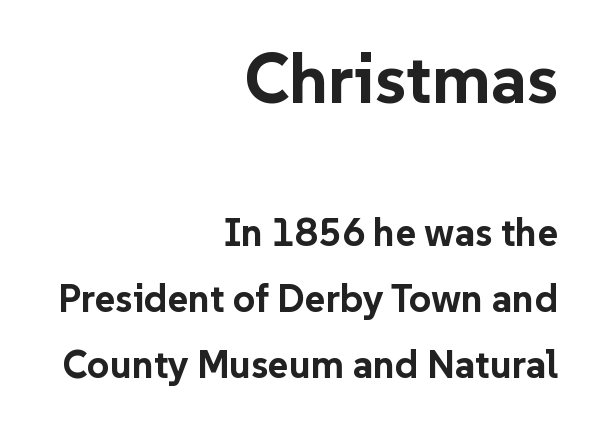
The passage shown is emphatically bold. Note: no serifs on the glyphs. Designer's note — italics off, roman on. The letters advance in unequal steps, a hallmark of proportional type. The lines sit at an ordinary, default distance from one another.
